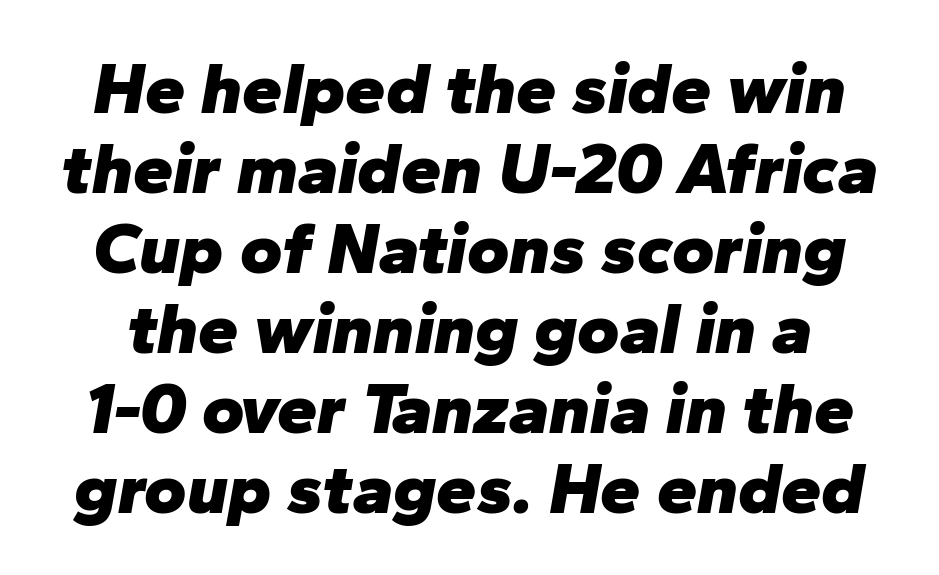
The image shows 72 px heavy type, italic (leaning right); set tight line spacing (1.11x), normal letter spacing, not underlined; low stroke contrast and a medium x-height.
